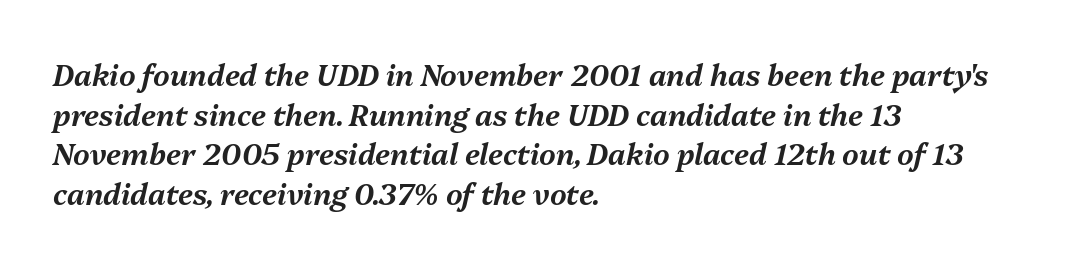
Reading down the column, the eye jumps a familiar distance to each next line. The zone under the glyphs is completely vacant. Horizontally, the lines are justified to the leading edge only. Note the varied advance widths — an 'i' is clearly narrower than an 'm'.
